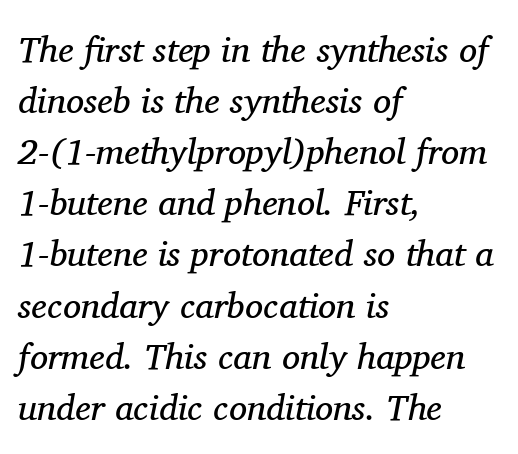
This rendering uses left alignment, leaving the right contour irregular. Each letter keeps its own natural width here, so spacing adapts to shape. Does the lettering tilt? It does — this is italic. Underlining? Definitely not there. Quick note: interline space is typical.
